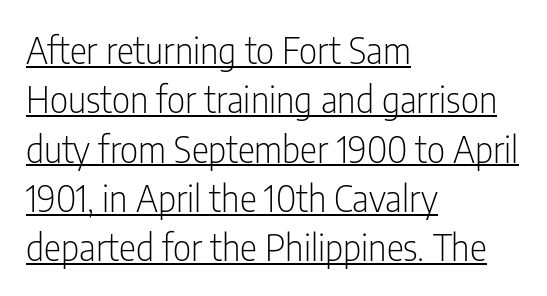
Short and long lines alike share a common starting point at left. The letters stand straight up with perfectly vertical stems. Typographically, this falls in the sans-serif category. The string is rendered with underlining switched on.
